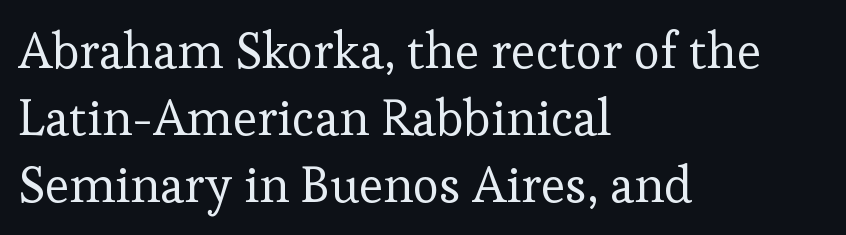
{"serif": "yes", "italic": "no", "bold": "no", "weight": "regular", "width": "normal", "stroke_contrast": "low", "x_height": "medium", "monospaced": "no", "underline": "no", "align": "left", "line_spacing": "normal", "line_spacing_ratio": 1.34, "letter_spacing": "normal", "letter_spacing_em": 0.0, "glyph_px": 50}
